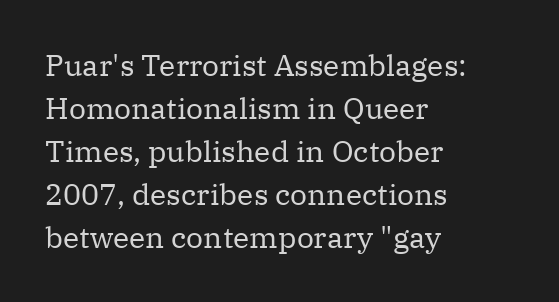
Quick note: underline off. The font is comparable to plain body text, perhaps lighter. Does the type have serifs? Yes, each stem ends in a small foot. The face used here is proportionally spaced, like ordinary book or web type. Look at the tracking — it's just the regular setting, nothing added. The rendering uses a moderate line-height, typical for paragraphs.
